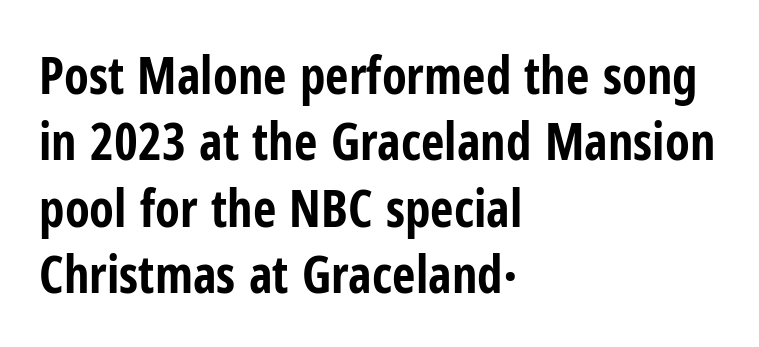
{"serif": "no", "italic": "no", "bold": "yes", "weight": "bold", "width": "condensed", "stroke_contrast": "low", "x_height": "medium", "monospaced": "no", "underline": "no", "align": "left", "line_spacing": "normal", "line_spacing_ratio": 1.3, "letter_spacing": "normal", "letter_spacing_em": 0.0, "glyph_px": 51}
